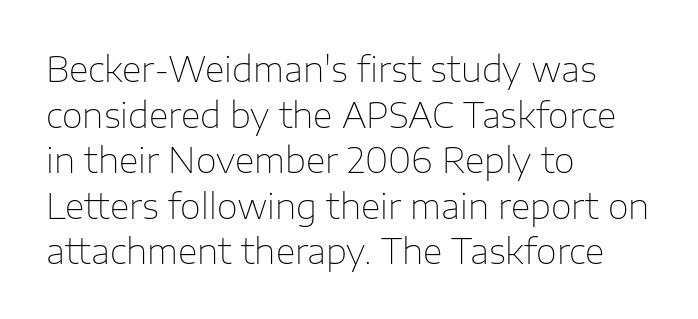
Q: Is the text bold? A: No.
Q: Is the text italic (slanted)? A: No, it is upright.
Q: Is the typeface a serif or a sans-serif typeface? A: Sans-serif.
Q: Is the text underlined? A: No.
Q: How is the paragraph aligned? A: Left-aligned.
Q: Is the spacing between letters normal or unusually wide? A: Normal.
Q: Is the spacing between lines tight, normal or loose? A: Normal.
Q: Width (condensed, normal, or wide)? A: Normal.
Q: Stroke contrast? A: Low.
Q: x-height? A: Medium.
Q: Monospaced? A: No.
